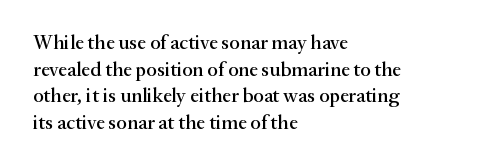
Which margin do the lines hug? The left one — the right edge is uneven. Do the letters lean? They stand straight. Students, note that the glyphs here touch the page at normal intervals. The block of text has a typical density, with ordinary space between rows. Unmarked baselines from the first word to the last.
